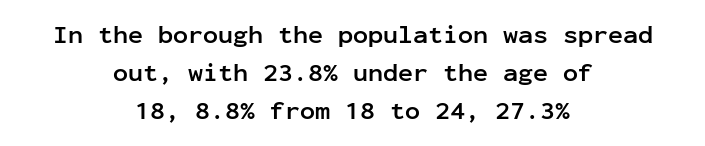
The image shows 25 px bold type, upright; set centered, normal line spacing (1.53x), normal letter spacing, not underlined.
